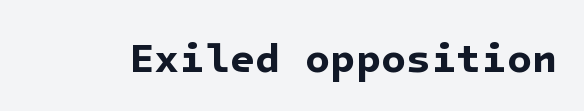
The string is rendered with underlining switched off. Notice how thick the strokes are: this is what a full bold looks like. Each word holds together tightly as a unit, with standard inter-letter gaps. Observe the absence of serifs on each vertical stroke in this sample.
